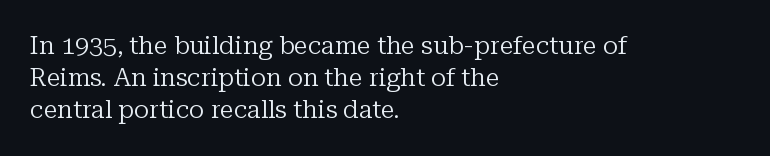
The image shows 25 px text type, upright; set left-aligned, normal line spacing (1.29x), normal letter spacing, not underlined.
